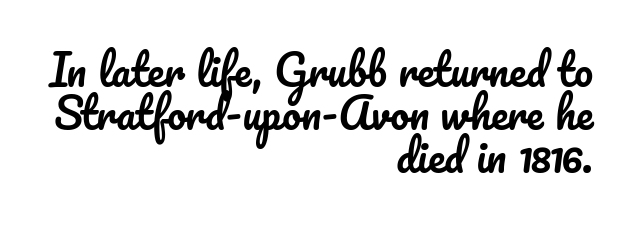
The rendering keeps characters at their native spacing. The paragraph has a hard right edge and a soft left edge. Do the characters align in a grid? No, the font is proportional.
